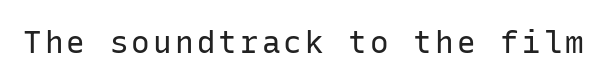
Q: Is the text bold? A: No.
Q: Is the text italic (slanted)? A: No, it is upright.
Q: Is the typeface a serif or a sans-serif typeface? A: Sans-serif.
Q: Is the text underlined? A: No.
Q: Width (condensed, normal, or wide)? A: Normal.
Q: Stroke contrast? A: Low.
Q: x-height? A: Medium.
Q: Monospaced? A: Yes.
